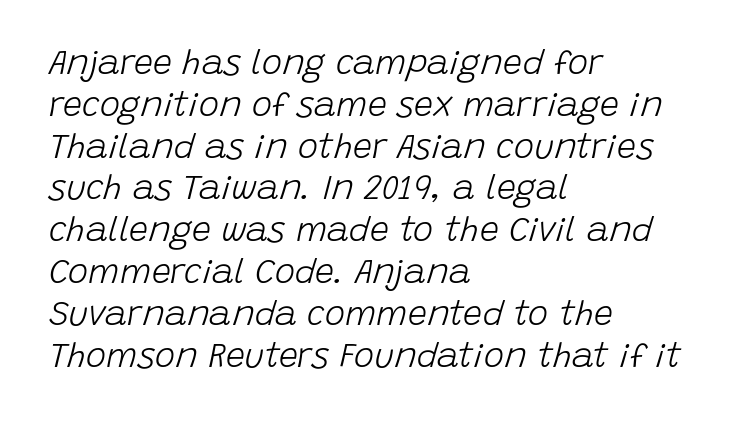
The image shows 34 px light type, italic (leaning right); set left-aligned, line spacing 1.23x, normal letter spacing, not underlined; low stroke contrast and a large x-height.
